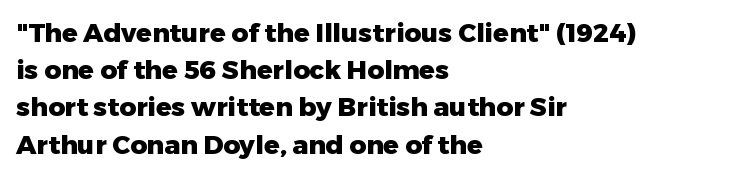
{"italic": "no", "bold": "yes", "underline": "no", "align": "left", "line_spacing": "normal", "line_spacing_ratio": 1.43, "letter_spacing": "normal", "letter_spacing_em": 0.0, "glyph_px": 26}
